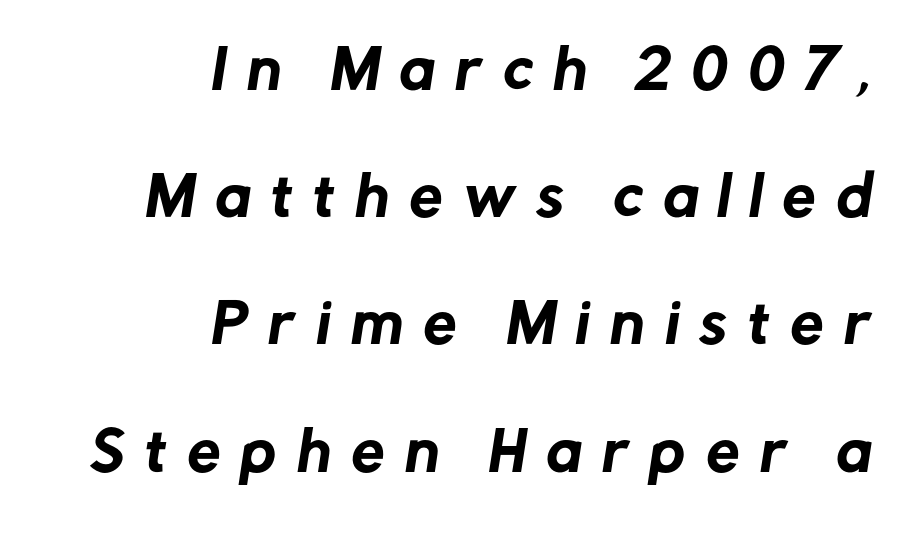
The rendering shows plain stroke endings on the letterforms — a sans-serif design. The block of text is sparse from top to bottom, with ample space between rows. The rag falls on the left side of this text block. Glyph-to-glyph distance is far greater than everyday printed text. The strip under each line holds only bare page. Is this a fixed-width face? No — the glyphs have proportional, varying widths.
